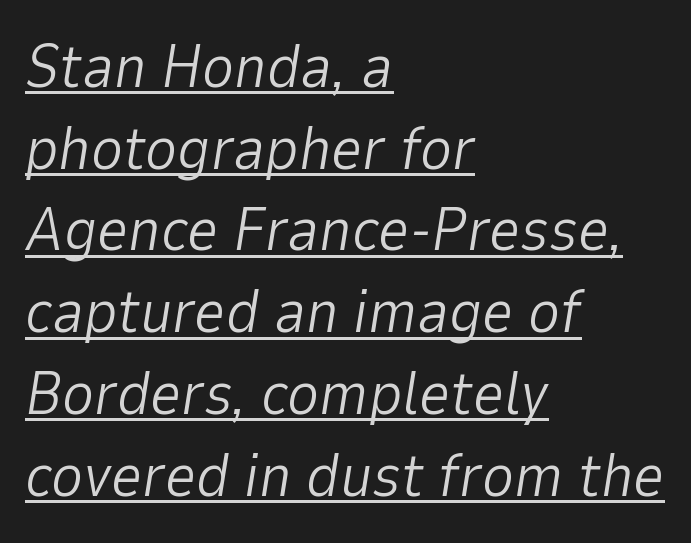
{"italic": "yes", "lean": "right", "slant_degrees": 9, "bold": "no", "weight": "light", "width": "normal", "stroke_contrast": "low", "x_height": "medium", "monospaced": "no", "underline": "yes", "align": "left", "line_spacing": "normal", "line_spacing_ratio": 1.34, "letter_spacing": "normal", "letter_spacing_em": 0.0, "glyph_px": 61}
